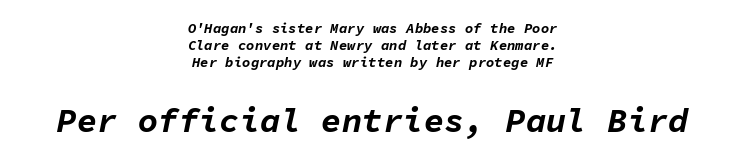
{"italic": "yes", "lean": "right", "slant_degrees": 11, "bold": "yes", "weight": "bold", "width": "normal", "stroke_contrast": "low", "x_height": "medium", "monospaced": "yes", "underline": "no", "align": "center", "line_spacing_ratio": 1.23, "letter_spacing": "normal", "letter_spacing_em": 0.0, "larger_block": "second", "size_ratio": 2.43, "glyph_px": 34}
